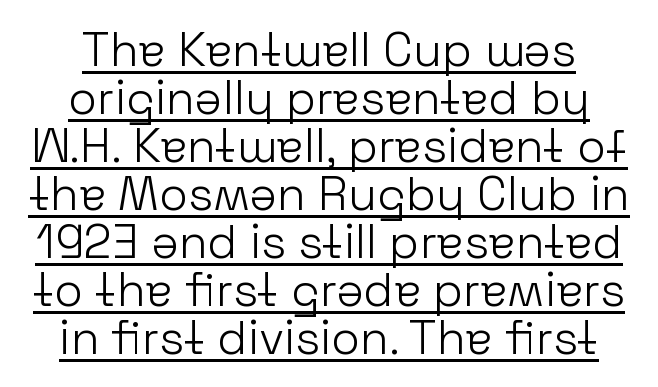
{"serif": "no", "italic": "no", "bold": "no", "weight": "light", "width": "normal", "stroke_contrast": "low", "x_height": "medium", "monospaced": "no", "underline": "yes", "align": "center", "line_spacing": "tight", "line_spacing_ratio": 1.02, "letter_spacing": "normal", "letter_spacing_em": 0.0, "glyph_px": 47}
